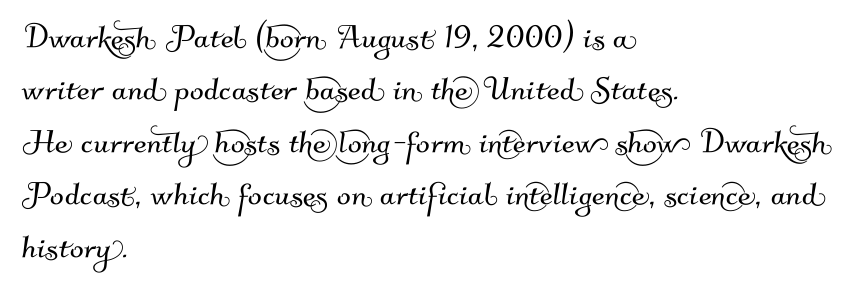
The image shows 41 px sans-serif type; set left-aligned, normal line spacing (1.28x), normal letter spacing, not underlined; medium stroke contrast and a small x-height.
